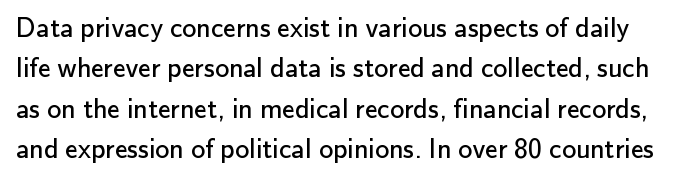
Tracking here is standard; glyphs follow each other at the usual distance. Do the characters align in a grid? No, the font is proportional. Compared with typical paragraphs, the rows here are spaced about the same. Plain, unruled lines of type.
